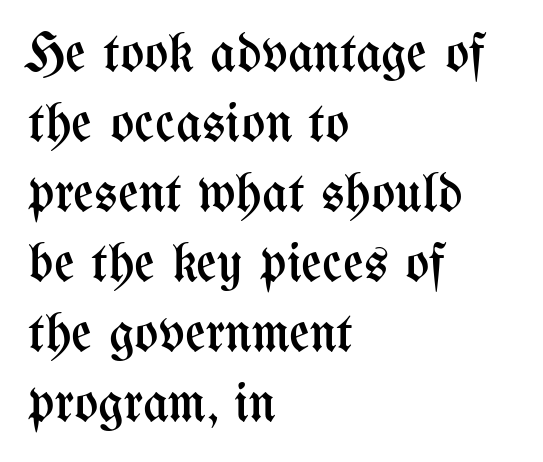
The image shows 56 px regular-weight, condensed type, upright; set left-aligned, normal line spacing (1.25x), normal letter spacing, not underlined; medium stroke contrast and a medium x-height.
